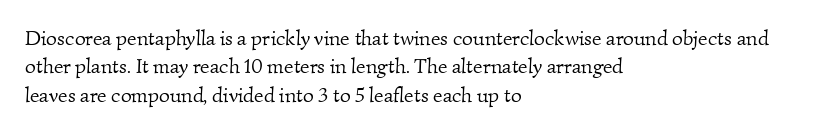
The image shows 21 px text type; set left-aligned, normal line spacing (1.35x), normal letter spacing, not underlined.
